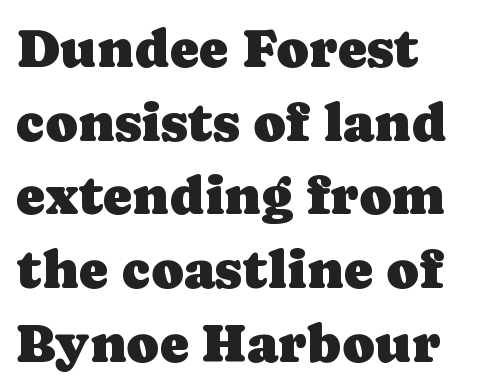
Q: Is the text italic (slanted)? A: No, it is upright.
Q: Is the typeface a serif or a sans-serif typeface? A: Serif.
Q: Is the text underlined? A: No.
Q: How is the paragraph aligned? A: Left-aligned.
Q: Is the spacing between letters normal or unusually wide? A: Normal.
Q: Is the spacing between lines tight, normal or loose? A: Normal.
Q: Width (condensed, normal, or wide)? A: Normal.
Q: Stroke contrast? A: Low.
Q: x-height? A: Medium.
Q: Monospaced? A: No.
